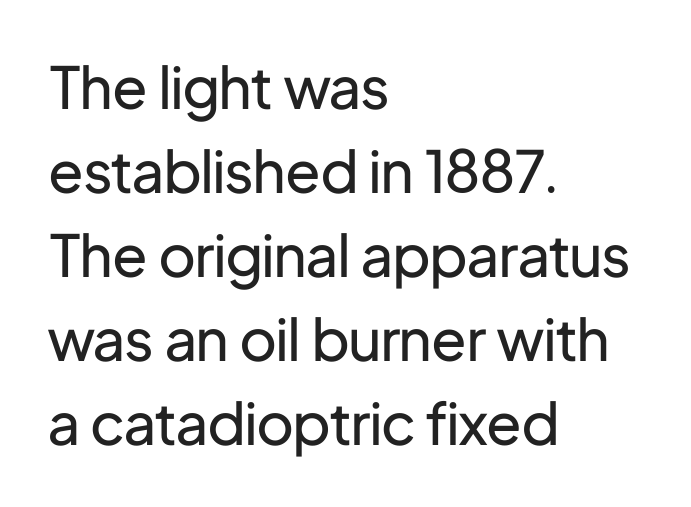
The cut favours lightness, reaching ordinary text weight at its darkest. Layout note: lines flush left. The type sits square on the baseline with zero lean. Varying glyph widths throughout — classic text-font behaviour. Bare-footed words on every line.
